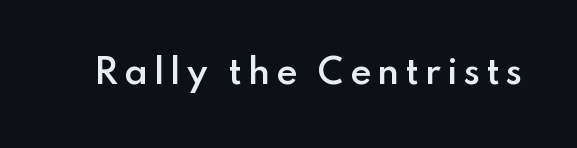
{"serif": "no", "italic": "no", "bold": "semi", "weight": "semibold", "width": "normal", "stroke_contrast": "low", "x_height": "small", "monospaced": "no", "underline": "no", "glyph_px": 33}
